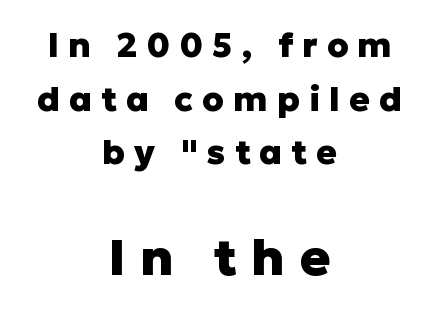
{"serif": "no", "italic": "no", "bold": "yes", "weight": "heavy", "width": "normal", "stroke_contrast": "low", "x_height": "medium", "monospaced": "no", "underline": "no", "align": "center", "line_spacing": "normal", "line_spacing_ratio": 1.58, "letter_spacing": "wide", "letter_spacing_em": 0.27, "larger_block": "second", "size_ratio": 1.5, "glyph_px": 51}
